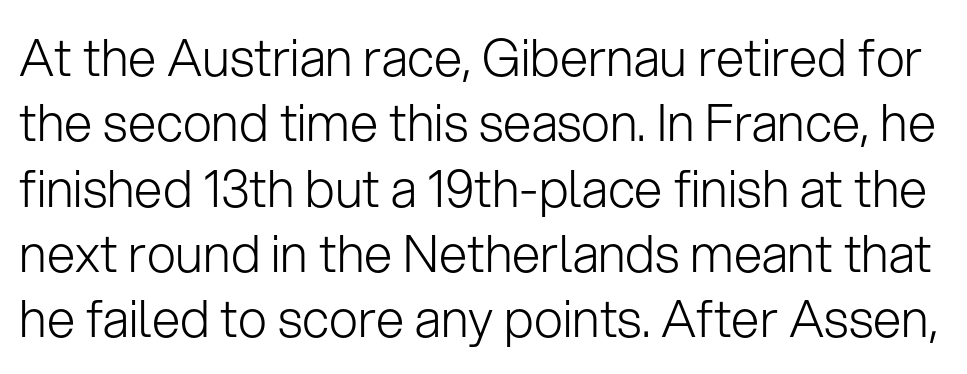
The image shows 51 px light sans-serif type, upright; set normal line spacing (1.28x), normal letter spacing, not underlined; low stroke contrast and a medium x-height.
